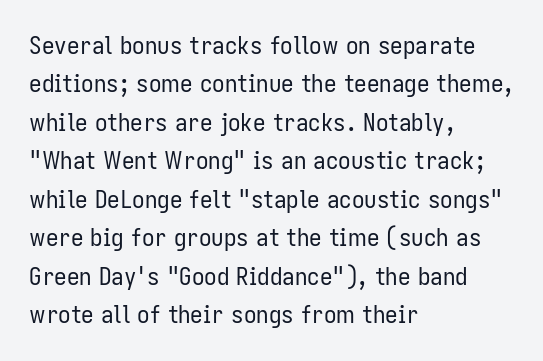
Q: Is the text bold? A: No.
Q: Is the text italic (slanted)? A: No, it is upright.
Q: Is the text underlined? A: No.
Q: How is the paragraph aligned? A: Left-aligned.
Q: Is the spacing between letters normal or unusually wide? A: Normal.
Q: Is the spacing between lines tight, normal or loose? A: Normal.
